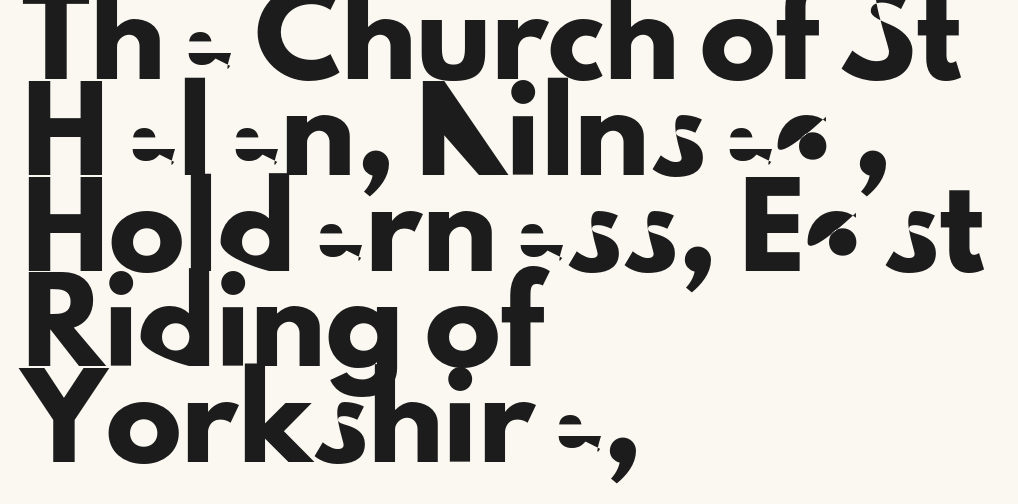
The image shows 76 px sans-serif type, upright; set left-aligned, normal line spacing (1.26x), normal letter spacing, not underlined; low stroke contrast and a small x-height.
